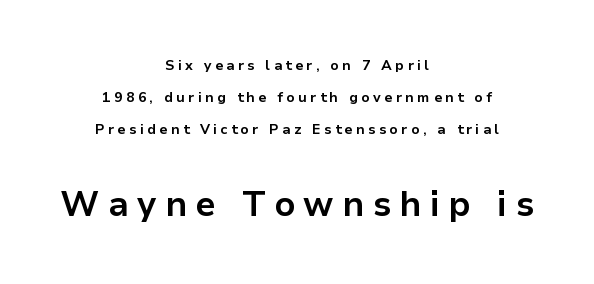
Q: Is the text bold? A: Yes.
Q: Is the text italic (slanted)? A: No, it is upright.
Q: Is the typeface a serif or a sans-serif typeface? A: Sans-serif.
Q: Is the text underlined? A: No.
Q: How is the paragraph aligned? A: Centered.
Q: Is the spacing between letters normal or unusually wide? A: Unusually wide.
Q: Is the spacing between lines tight, normal or loose? A: Loose.
Q: Which block of text is set in a larger size, the first (top) or the second (bottom)? A: The second (bottom) one.
Q: Width (condensed, normal, or wide)? A: Normal.
Q: Stroke contrast? A: Low.
Q: x-height? A: Medium.
Q: Monospaced? A: No.
